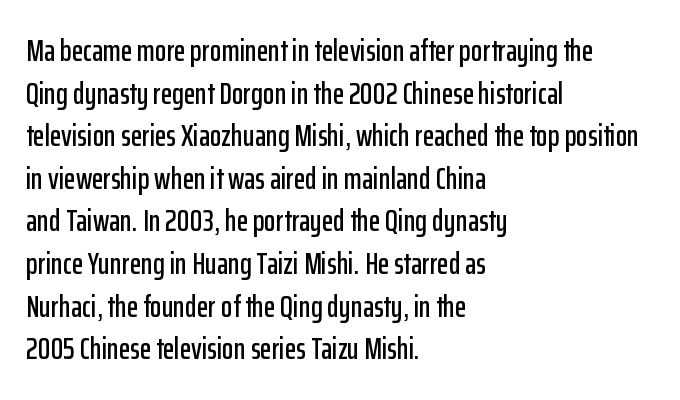
{"serif": "no", "italic": "no", "width": "condensed", "stroke_contrast": "low", "x_height": "medium", "monospaced": "no", "underline": "no", "align": "left", "line_spacing": "normal", "line_spacing_ratio": 1.42, "letter_spacing": "normal", "letter_spacing_em": 0.0, "glyph_px": 30}
